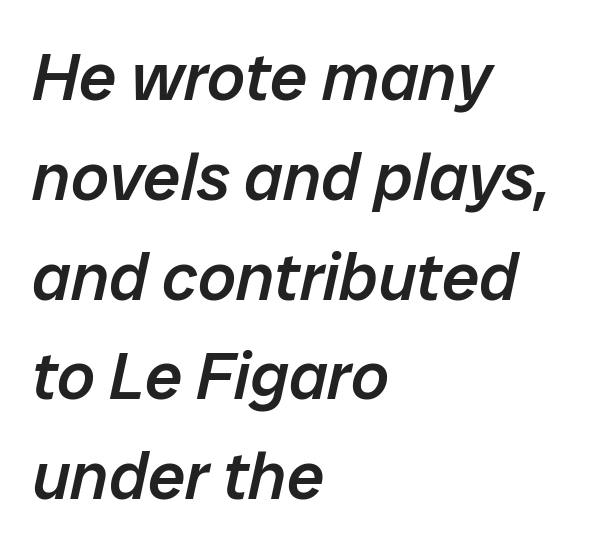
Q: Is the text bold? A: Semi-bold.
Q: Is the text italic (slanted)? A: Yes, it leans right by about 12 degrees.
Q: Is the text underlined? A: No.
Q: How is the paragraph aligned? A: Left-aligned.
Q: Is the spacing between letters normal or unusually wide? A: Normal.
Q: Is the spacing between lines tight, normal or loose? A: Normal.
Q: Width (condensed, normal, or wide)? A: Normal.
Q: Stroke contrast? A: Low.
Q: x-height? A: Medium.
Q: Monospaced? A: No.
